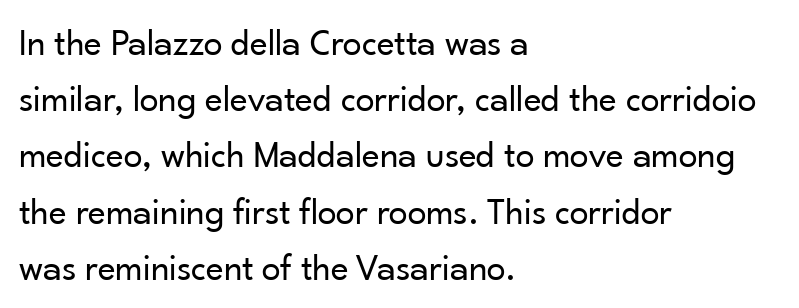
A sans-serif font was chosen for this passage. Here the glyphs are tracked normally, forming tight word shapes. A typesetter would call this proportional, since set widths differ per character. Notice how the stems are strictly vertical — no italics here.
